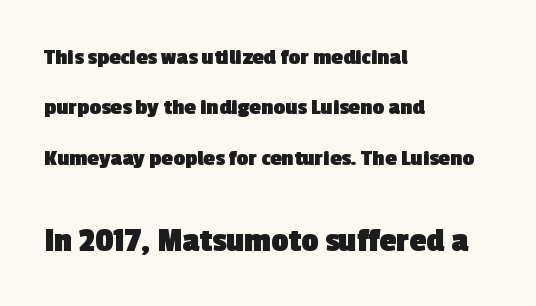
Q: Is the text bold? A: Yes.
Q: Is the typeface a serif or a sans-serif typeface? A: Sans-serif.
Q: Is the text underlined? A: No.
Q: How is the paragraph aligned? A: Left-aligned.
Q: Is the spacing between letters normal or unusually wide? A: Normal.
Q: Is the spacing between lines tight, normal or loose? A: Loose.
Q: Which block of text is set in a larger size, the first (top) or the second (bottom)? A: The second (bottom) one.
Q: Width (condensed, normal, or wide)? A: Normal.
Q: x-height? A: Medium.
Q: Monospaced? A: No.
